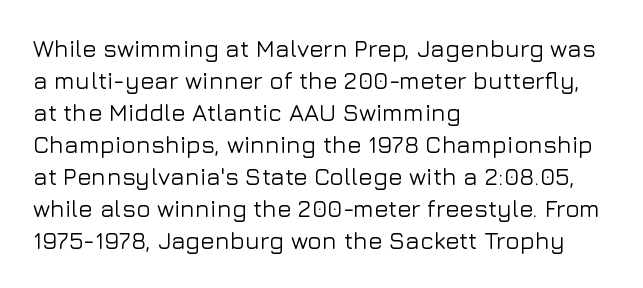
No italicization has been applied; the sample stays upright. The vertical gap from one line to the next is medium. Standard letterfit; no display-style spreading of the glyphs. The passage is arranged the way most books set body copy — flush left. Rule under the text: the space is simply empty.
